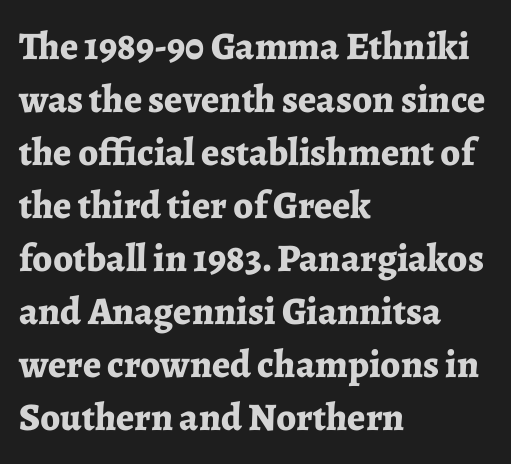
Q: Is the text bold? A: Yes.
Q: Is the text italic (slanted)? A: No, it is upright.
Q: Is the typeface a serif or a sans-serif typeface? A: Serif.
Q: Is the text underlined? A: No.
Q: How is the paragraph aligned? A: Left-aligned.
Q: Is the spacing between letters normal or unusually wide? A: Normal.
Q: Is the spacing between lines tight, normal or loose? A: Normal.
Q: Width (condensed, normal, or wide)? A: Normal.
Q: Stroke contrast? A: Low.
Q: x-height? A: Medium.
Q: Monospaced? A: No.
